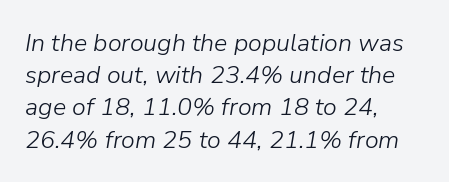
{"italic": "yes", "lean": "right", "slant_degrees": 9, "bold": "no", "underline": "no", "align": "left", "line_spacing": "normal", "line_spacing_ratio": 1.29, "letter_spacing": "normal", "letter_spacing_em": 0.0, "glyph_px": 25}
